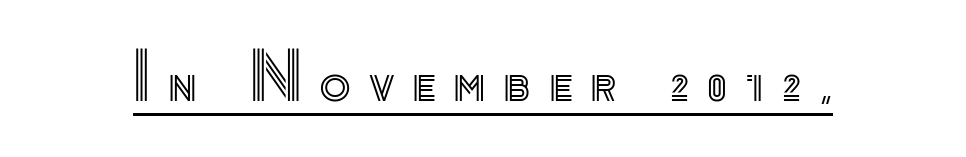
{"italic": "no", "width": "normal", "x_height": "small", "monospaced": "no", "underline": "yes", "letter_spacing": "wide", "letter_spacing_em": 0.27, "glyph_px": 65}
